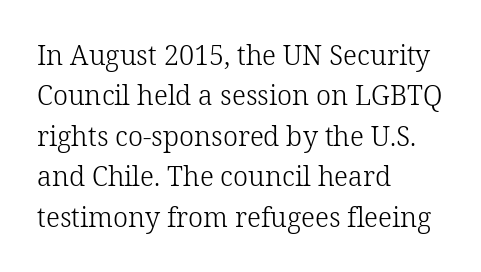
{"italic": "no", "bold": "no", "underline": "no", "align": "left", "line_spacing": "normal", "line_spacing_ratio": 1.5, "letter_spacing": "normal", "letter_spacing_em": 0.0, "glyph_px": 27}
